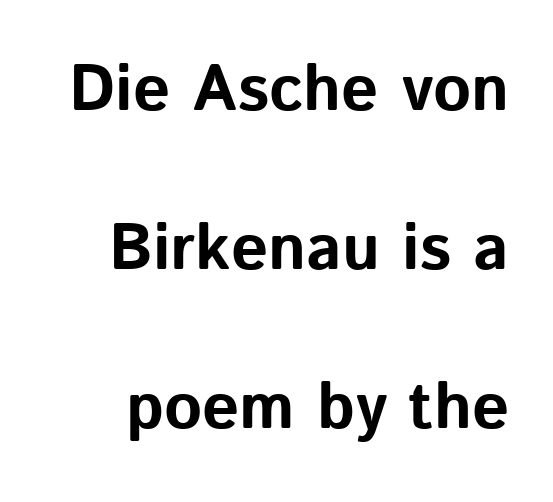
How heavy is the stroke? Heavy — this is a bold. The typeface chosen for these lines omits serifs. Nobody drew a line under any word here. The passage shown is typed in a proportional face where columns would drift. Successive baselines arrive slowly, with a big drop between each.
